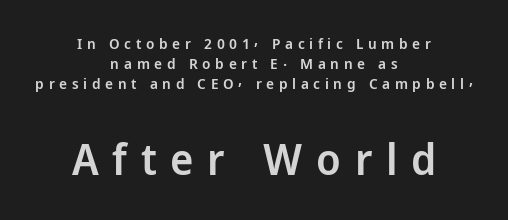
{"serif": "no", "italic": "no", "bold": "semi", "weight": "semibold", "width": "normal", "stroke_contrast": "low", "x_height": "medium", "monospaced": "no", "underline": "no", "align": "center", "line_spacing": "normal", "line_spacing_ratio": 1.32, "letter_spacing": "wide", "letter_spacing_em": 0.31, "larger_block": "second", "size_ratio": 2.93, "glyph_px": 44}
